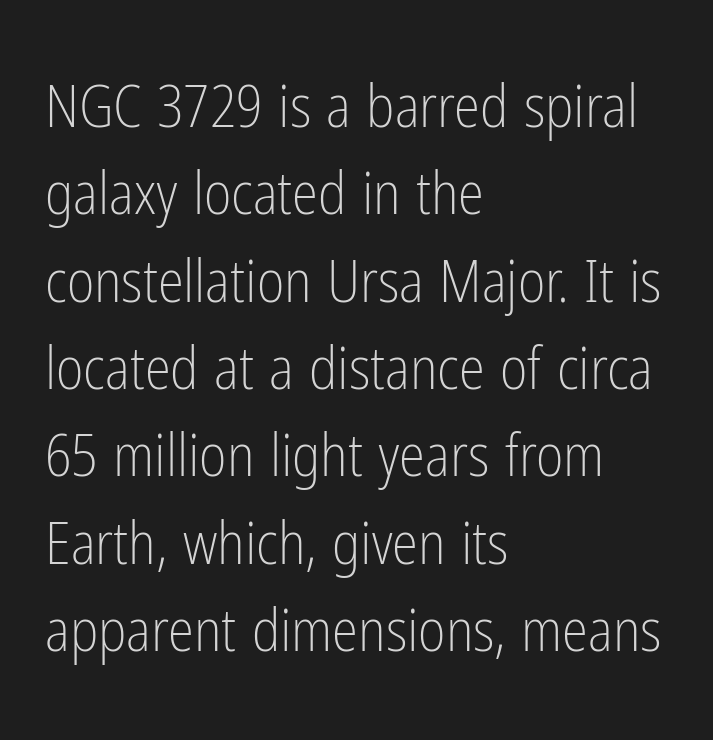
Q: Is the text bold? A: No.
Q: Is the text italic (slanted)? A: No, it is upright.
Q: Is the typeface a serif or a sans-serif typeface? A: Sans-serif.
Q: Is the text underlined? A: No.
Q: How is the paragraph aligned? A: Left-aligned.
Q: Is the spacing between letters normal or unusually wide? A: Normal.
Q: Is the spacing between lines tight, normal or loose? A: Normal.
Q: Width (condensed, normal, or wide)? A: Condensed.
Q: Stroke contrast? A: Low.
Q: x-height? A: Medium.
Q: Monospaced? A: No.
